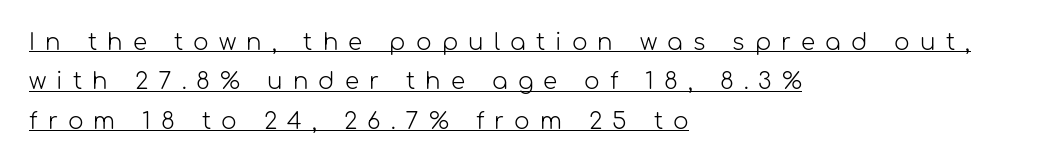
A classic flush-left, rag-right setting is used for this passage. The font sits on the lighter half of the weight spectrum, regular included. Honestly, the underline is the first thing you notice here. The face used here is rendered with a markedly widened letterfit. Every character sits straight up, as roman type does.
